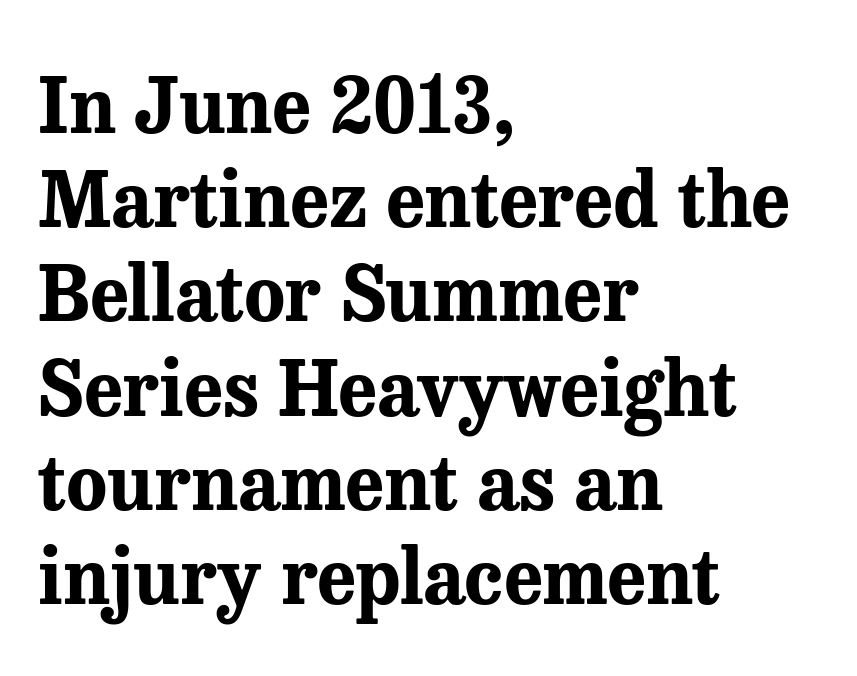
The image shows 76 px bold serif type, upright; set left-aligned, line spacing 1.24x, normal letter spacing, not underlined; medium stroke contrast and a medium x-height.
